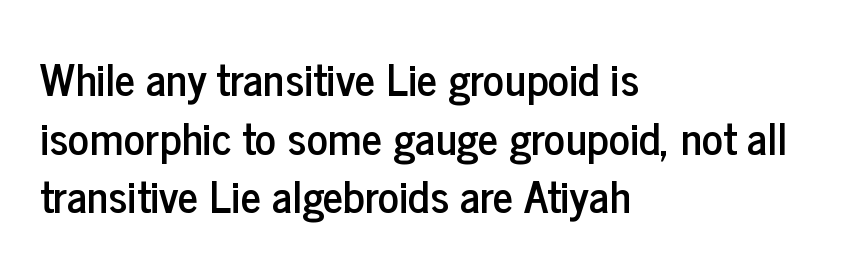
Q: Is the text italic (slanted)? A: No, it is upright.
Q: Is the typeface a serif or a sans-serif typeface? A: Sans-serif.
Q: Is the text underlined? A: No.
Q: How is the paragraph aligned? A: Left-aligned.
Q: Is the spacing between letters normal or unusually wide? A: Normal.
Q: Is the spacing between lines tight, normal or loose? A: Normal.
Q: Width (condensed, normal, or wide)? A: Condensed.
Q: Stroke contrast? A: Low.
Q: x-height? A: Medium.
Q: Monospaced? A: No.
